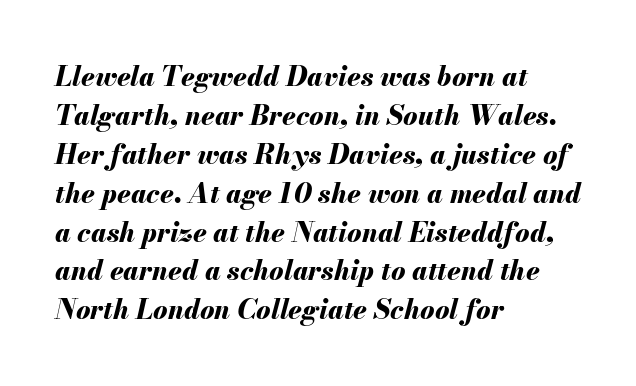
Q: Is the text bold? A: Yes.
Q: Is the text italic (slanted)? A: Yes, it leans right by about 13 degrees.
Q: Is the text underlined? A: No.
Q: How is the paragraph aligned? A: Left-aligned.
Q: Is the spacing between letters normal or unusually wide? A: Normal.
Q: Is the spacing between lines tight, normal or loose? A: Normal.
